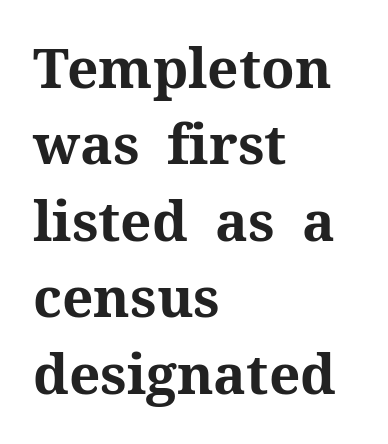
{"serif": "yes", "italic": "no", "bold": "yes", "weight": "bold", "width": "normal", "stroke_contrast": "medium", "x_height": "medium", "monospaced": "no", "underline": "no", "align": "left", "line_spacing": "normal", "line_spacing_ratio": 1.39, "letter_spacing": "normal", "letter_spacing_em": 0.0, "glyph_px": 55}
